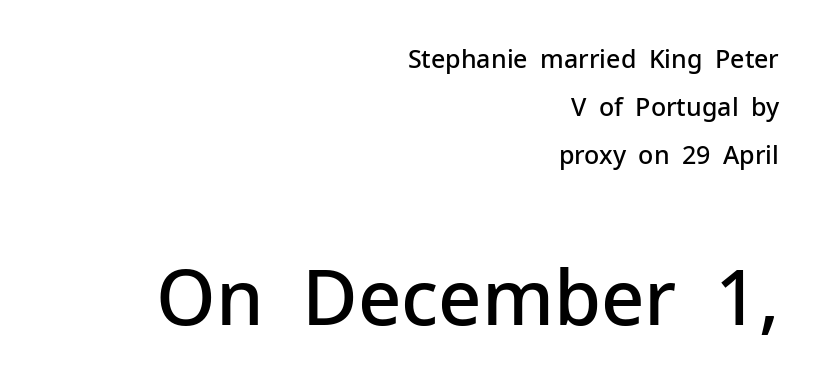
The image shows 76 px semibold sans-serif type, upright; set right-aligned, loose line spacing (1.93x), normal letter spacing, not underlined; the second (bottom) block is 3.04x larger; low stroke contrast and a medium x-height.
